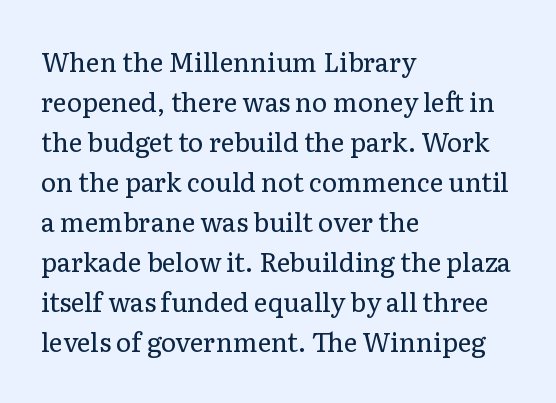
The image shows 26 px text type, upright; set left-aligned, normal line spacing (1.54x), normal letter spacing, not underlined.
